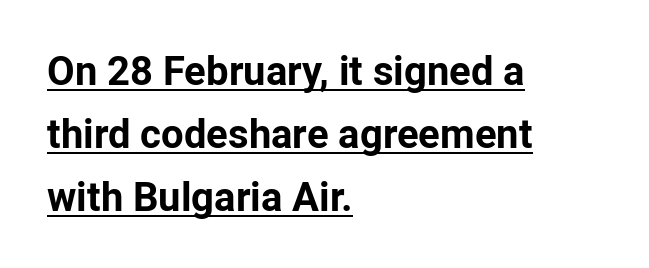
Do the letters lean? They stand straight. Check the space under the baseline: a stroke is drawn there. Standard letterfit; no display-style spreading of the glyphs. Quick note: interline space is typical.
